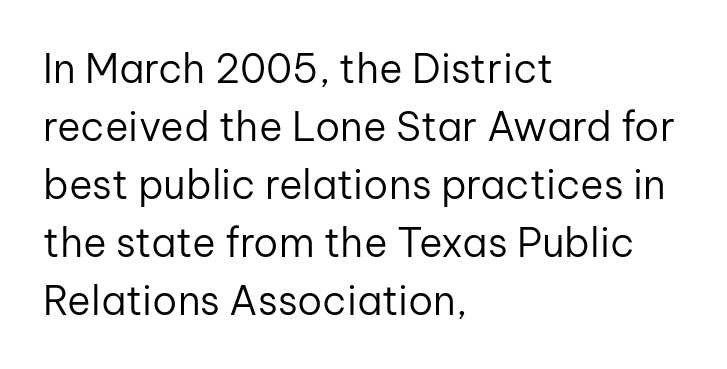
The compositor pushed each line to the left boundary. Character widths vary here, with narrow letters taking less room than wide ones. Designer's note — italics off, roman on. Each letter's strokes conclude bluntly, with no projecting serifs. The characters are drawn with everyday or finer stroke widths.
